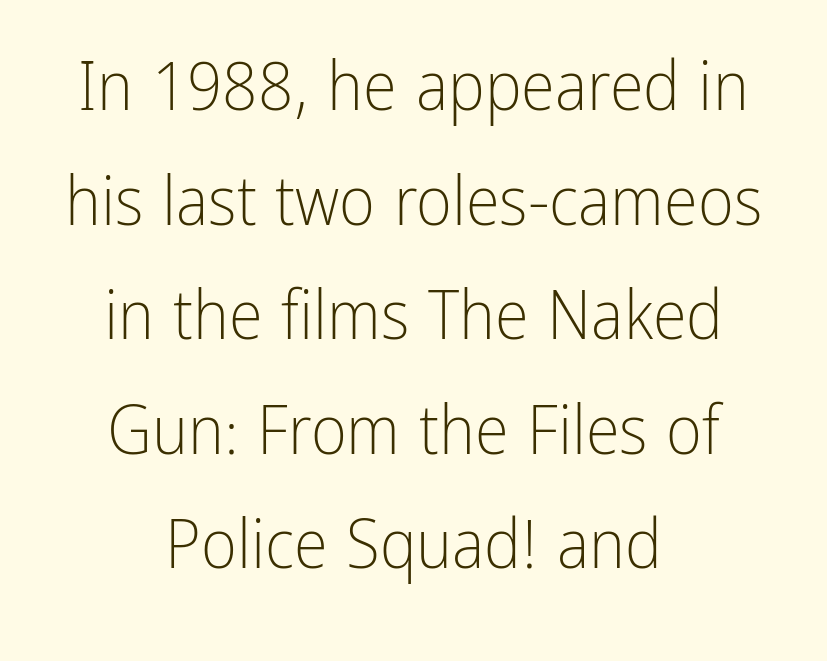
The passage shown is typed in a proportional face where columns would drift. Posture: vertical. Letters have the restrained weight of plain body copy at most. The compositor balanced each line on the midline. Does the type have serifs? No, each stem ends abruptly.
